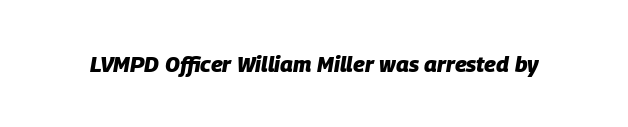
Q: Is the text bold? A: Yes.
Q: Is the text italic (slanted)? A: Yes, it leans right by about 9 degrees.
Q: Is the text underlined? A: No.
Q: Is the spacing between letters normal or unusually wide? A: Normal.
